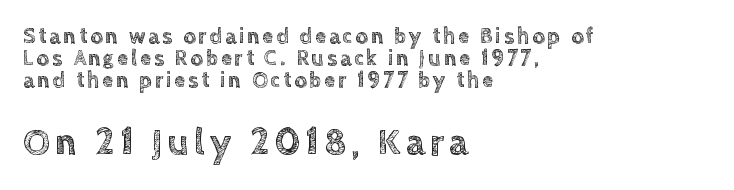
{"italic": "no", "width": "normal", "x_height": "large", "monospaced": "no", "underline": "no", "align": "left", "line_spacing": "tight", "line_spacing_ratio": 1.01, "larger_block": "second", "size_ratio": 1.73, "glyph_px": 38}
